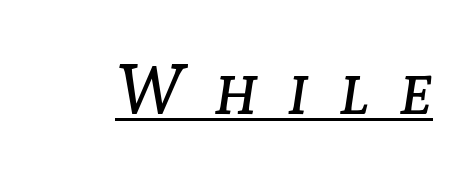
The image shows 70 px regular-weight type, italic (leaning right); set unusually wide letter spacing (+0.43 em), underlined; low stroke contrast and a medium x-height.
